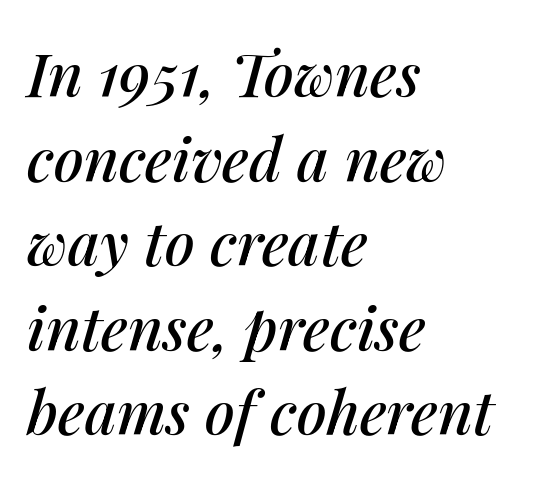
Spacing verdict: proportional, widths tailored to each character. The paragraph shown leans on its left margin. The whole block is typeset with a tilt. The string is rendered with underlining switched off.
